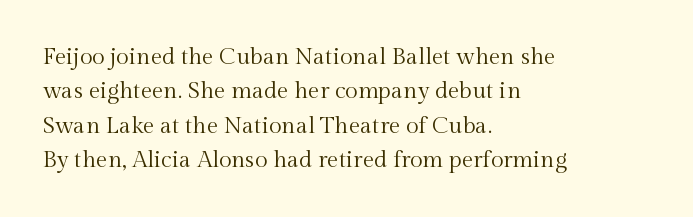
{"italic": "no", "bold": "no", "underline": "no", "align": "left", "line_spacing": "normal", "line_spacing_ratio": 1.49, "letter_spacing": "normal", "letter_spacing_em": 0.0, "glyph_px": 23}
